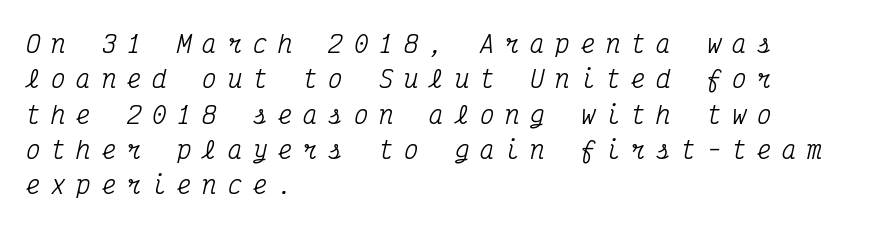
Lines of text with bare space underneath. How are the letters spaced? Widely, with obvious added tracking. Slant detected: the letters are inclined. Regular leading. The lines are quadded left.
